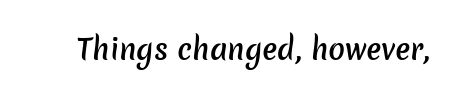
The image shows 28 px semibold sans-serif type; set normal letter spacing, not underlined; low stroke contrast and a medium x-height.
